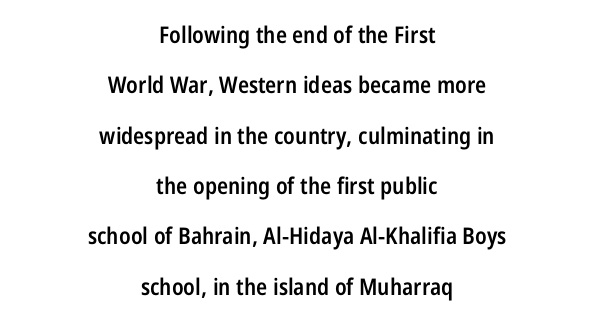
The image shows 23 px text type, upright; set centered, loose line spacing (2.19x), normal letter spacing, not underlined.
